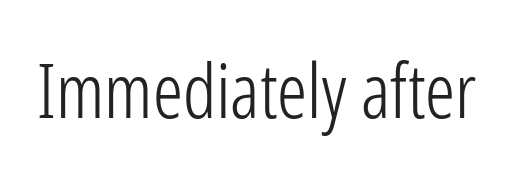
{"serif": "no", "italic": "no", "bold": "no", "weight": "light", "width": "condensed", "stroke_contrast": "low", "x_height": "medium", "monospaced": "no", "underline": "no", "letter_spacing": "normal", "letter_spacing_em": 0.0, "glyph_px": 75}
